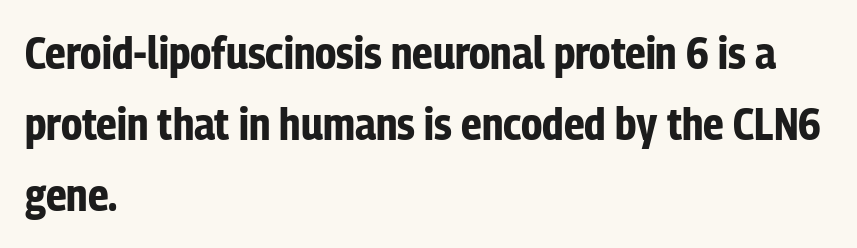
Q: Is the text bold? A: Yes.
Q: Is the text italic (slanted)? A: No, it is upright.
Q: Is the typeface a serif or a sans-serif typeface? A: Sans-serif.
Q: Is the text underlined? A: No.
Q: How is the paragraph aligned? A: Left-aligned.
Q: Is the spacing between letters normal or unusually wide? A: Normal.
Q: Is the spacing between lines tight, normal or loose? A: Normal.
Q: Width (condensed, normal, or wide)? A: Condensed.
Q: Stroke contrast? A: Low.
Q: x-height? A: Medium.
Q: Monospaced? A: No.
